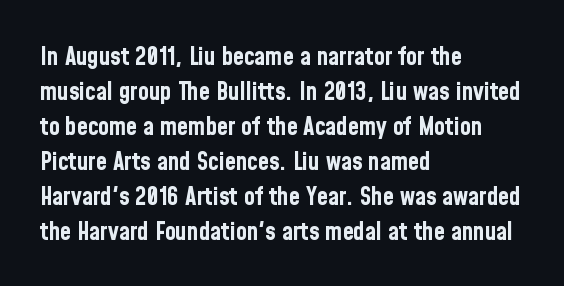
Nope, not italic — everything's standing straight. Regular leading. Teacher's note: observe the even left margin — that is flush-left alignment. The space beneath each line is pristine and unruled. Glyph-to-glyph distance matches everyday printed text.
